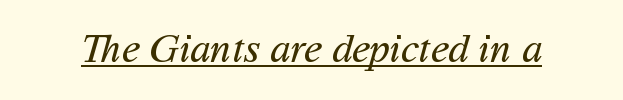
Q: Is the text bold? A: No.
Q: Is the typeface a serif or a sans-serif typeface? A: Sans-serif.
Q: Is the text underlined? A: Yes.
Q: Is the spacing between letters normal or unusually wide? A: Normal.
Q: Width (condensed, normal, or wide)? A: Normal.
Q: Stroke contrast? A: Medium.
Q: x-height? A: Medium.
Q: Monospaced? A: No.
